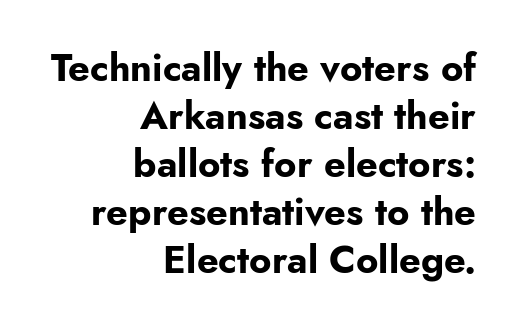
You could not count columns in this text — the font is proportionally spaced. A student would call this right alignment; a typographer would say flush right, rag left. The type is set solid horizontally, with unmodified tracking. The passage shown is emphatically bold. The lines sit at an ordinary, default distance from one another.
